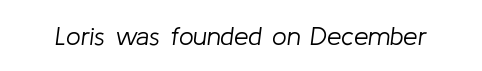
No chunkiness to these letters — they're not bold. Is the type slanted? Yes — the strokes lean at a clear angle. The baseline area is clear. The face used here is rendered with its standard letterfit.
